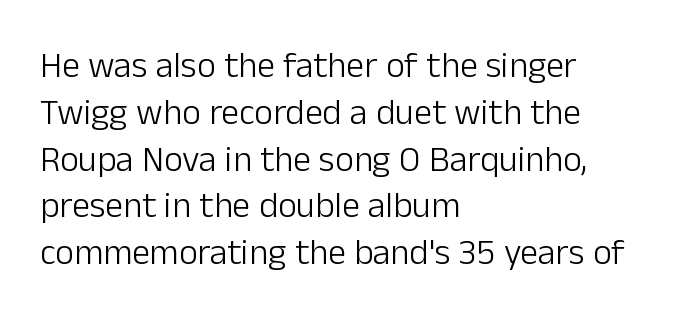
The image shows 36 px light sans-serif type, upright; set left-aligned, normal line spacing (1.3x), normal letter spacing, not underlined; low stroke contrast and a medium x-height.
